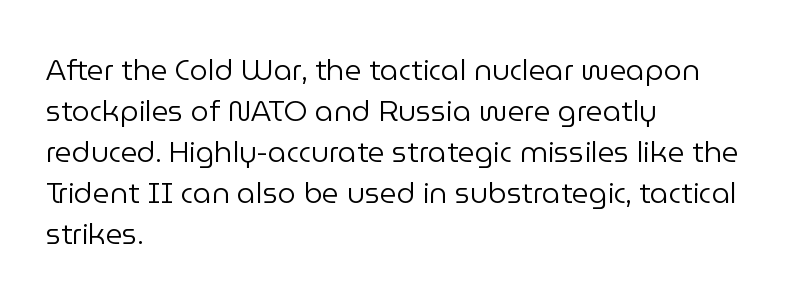
Q: Is the text bold? A: No.
Q: Is the text italic (slanted)? A: No, it is upright.
Q: Is the typeface a serif or a sans-serif typeface? A: Sans-serif.
Q: Is the text underlined? A: No.
Q: How is the paragraph aligned? A: Left-aligned.
Q: Is the spacing between letters normal or unusually wide? A: Normal.
Q: Is the spacing between lines tight, normal or loose? A: Normal.
Q: Width (condensed, normal, or wide)? A: Normal.
Q: Stroke contrast? A: Low.
Q: x-height? A: Medium.
Q: Monospaced? A: No.
